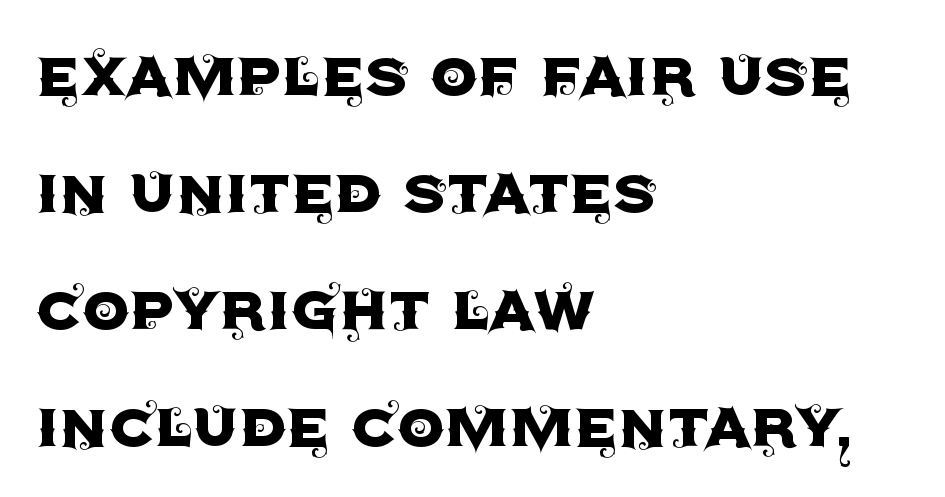
The image shows 75 px sans-serif type, upright; set left-aligned, normal line spacing (1.56x), normal letter spacing, not underlined; a large x-height.
